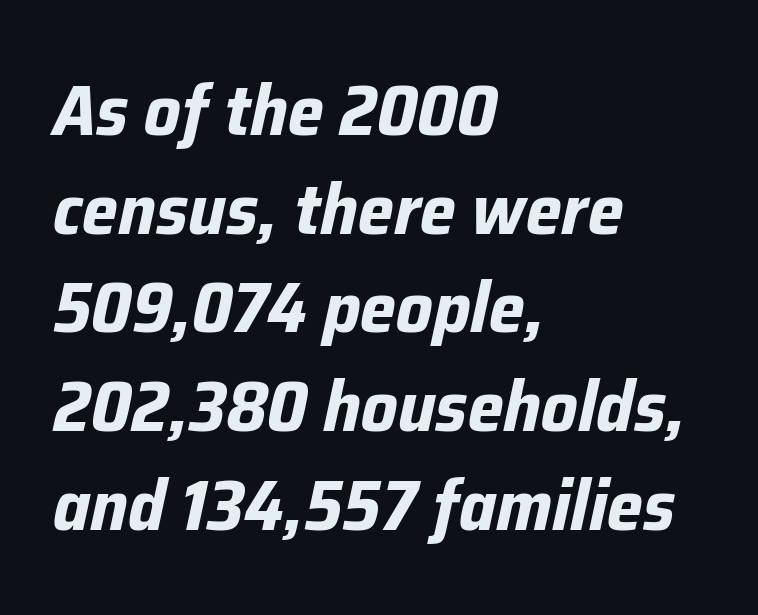
{"italic": "yes", "lean": "right", "slant_degrees": 12, "bold": "yes", "weight": "bold", "width": "normal", "stroke_contrast": "low", "x_height": "medium", "monospaced": "no", "underline": "no", "align": "left", "line_spacing": "normal", "line_spacing_ratio": 1.37, "letter_spacing": "normal", "letter_spacing_em": 0.0, "glyph_px": 72}
